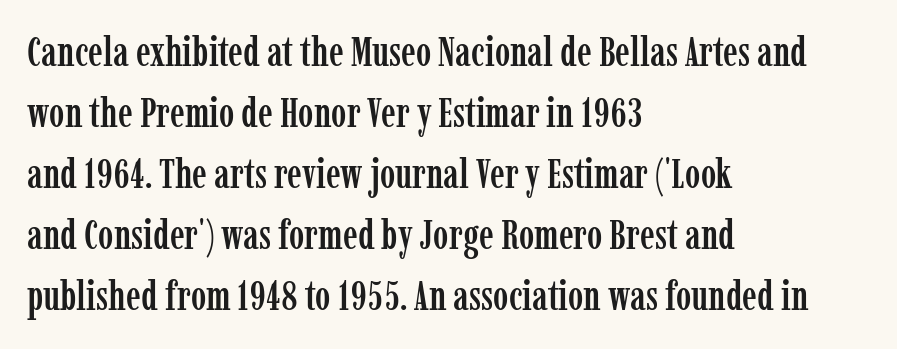
{"serif": "yes", "italic": "no", "width": "condensed", "stroke_contrast": "low", "x_height": "medium", "monospaced": "no", "underline": "no", "align": "left", "line_spacing": "normal", "line_spacing_ratio": 1.49, "letter_spacing": "normal", "letter_spacing_em": 0.0, "glyph_px": 41}
